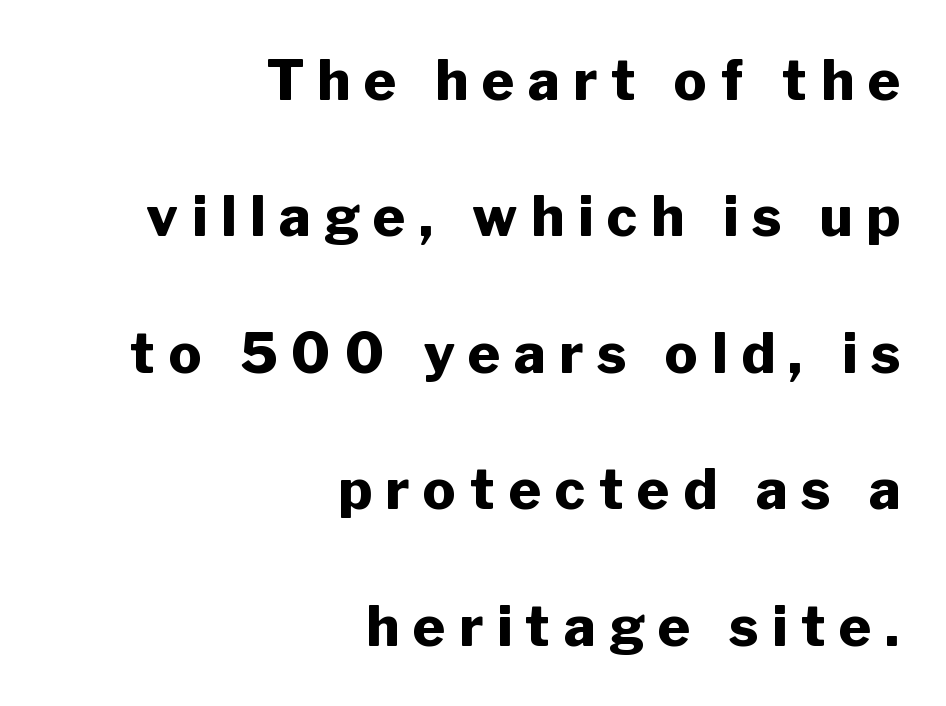
Q: Is the text bold? A: Yes.
Q: Is the text italic (slanted)? A: No, it is upright.
Q: Is the typeface a serif or a sans-serif typeface? A: Sans-serif.
Q: Is the text underlined? A: No.
Q: How is the paragraph aligned? A: Right-aligned.
Q: Is the spacing between letters normal or unusually wide? A: Unusually wide.
Q: Is the spacing between lines tight, normal or loose? A: Loose.
Q: Width (condensed, normal, or wide)? A: Normal.
Q: Stroke contrast? A: Low.
Q: x-height? A: Medium.
Q: Monospaced? A: No.
